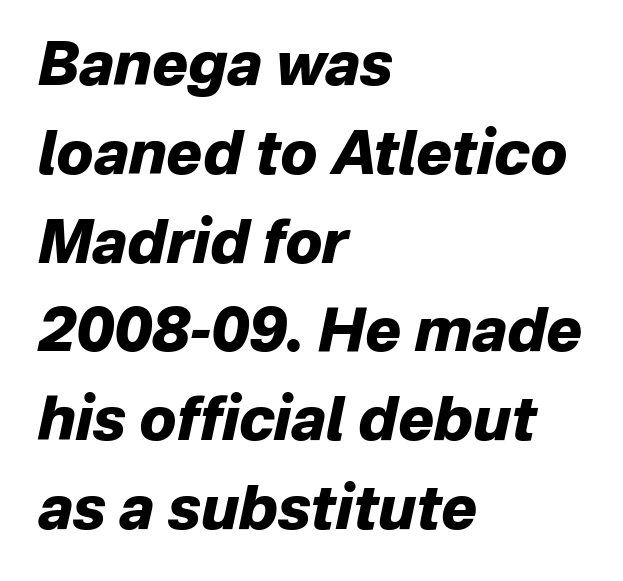
The image shows 60 px heavy type, italic (leaning right); set left-aligned, normal line spacing (1.48x), normal letter spacing, not underlined; low stroke contrast and a medium x-height.
